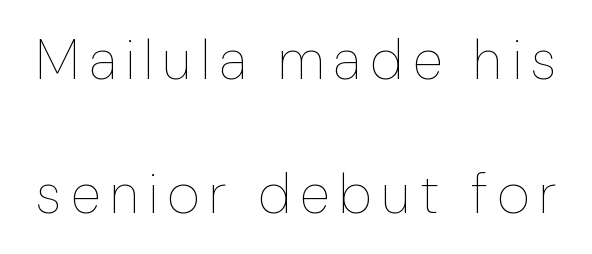
Q: Is the text bold? A: No.
Q: Is the text italic (slanted)? A: No, it is upright.
Q: Is the text underlined? A: No.
Q: Is the spacing between lines tight, normal or loose? A: Loose.
Q: Width (condensed, normal, or wide)? A: Normal.
Q: Stroke contrast? A: Low.
Q: x-height? A: Medium.
Q: Monospaced? A: No.
